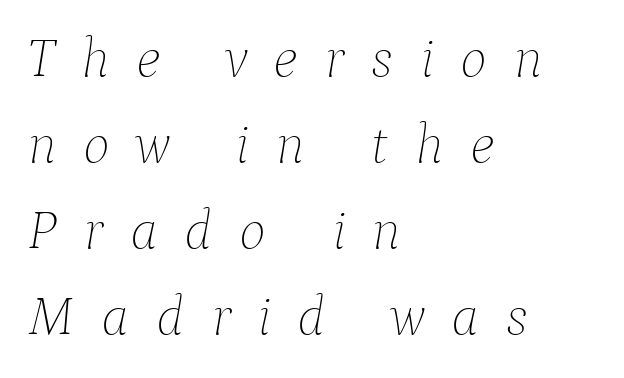
Q: Is the text bold? A: No.
Q: Is the text italic (slanted)? A: Yes, it leans right by about 9 degrees.
Q: Is the text underlined? A: No.
Q: How is the paragraph aligned? A: Left-aligned.
Q: Is the spacing between letters normal or unusually wide? A: Unusually wide.
Q: Is the spacing between lines tight, normal or loose? A: Normal.
Q: Width (condensed, normal, or wide)? A: Normal.
Q: Stroke contrast? A: Low.
Q: x-height? A: Medium.
Q: Monospaced? A: No.
